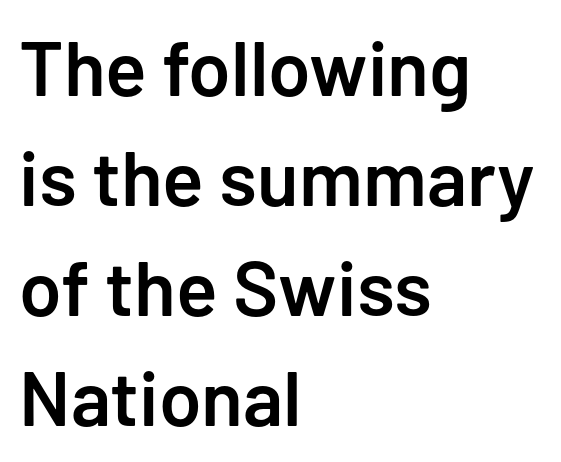
Q: Is the text bold? A: Semi-bold.
Q: Is the text italic (slanted)? A: No, it is upright.
Q: Is the typeface a serif or a sans-serif typeface? A: Sans-serif.
Q: Is the text underlined? A: No.
Q: How is the paragraph aligned? A: Left-aligned.
Q: Is the spacing between letters normal or unusually wide? A: Normal.
Q: Is the spacing between lines tight, normal or loose? A: Normal.
Q: Width (condensed, normal, or wide)? A: Normal.
Q: Stroke contrast? A: Low.
Q: x-height? A: Medium.
Q: Monospaced? A: No.
